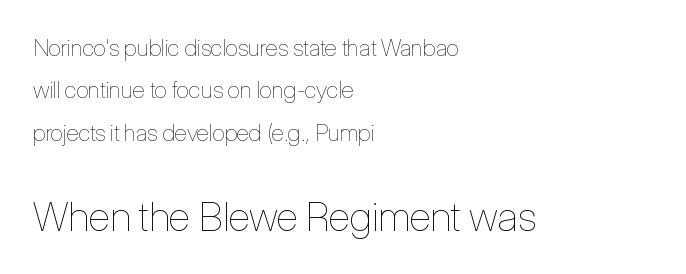
Q: Is the text bold? A: No.
Q: Is the text italic (slanted)? A: No, it is upright.
Q: Is the text underlined? A: No.
Q: How is the paragraph aligned? A: Left-aligned.
Q: Is the spacing between letters normal or unusually wide? A: Normal.
Q: Which block of text is set in a larger size, the first (top) or the second (bottom)? A: The second (bottom) one.
Q: Width (condensed, normal, or wide)? A: Condensed.
Q: Stroke contrast? A: Low.
Q: x-height? A: Medium.
Q: Monospaced? A: No.
